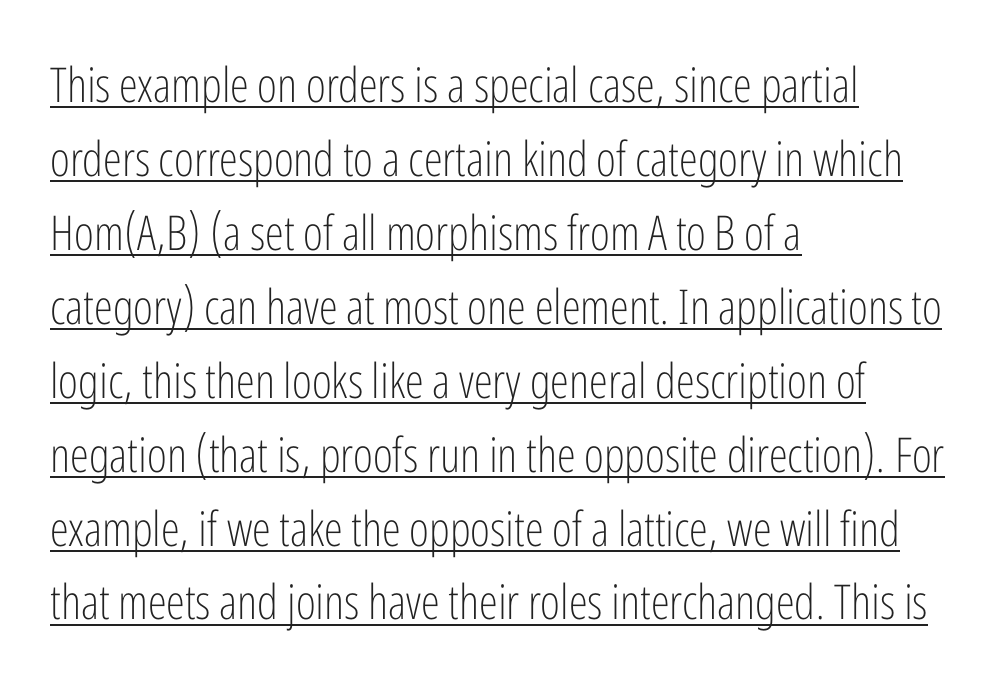
The image shows 48 px light, condensed sans-serif type, upright; set left-aligned, normal line spacing (1.54x), normal letter spacing, underlined; low stroke contrast and a medium x-height.
